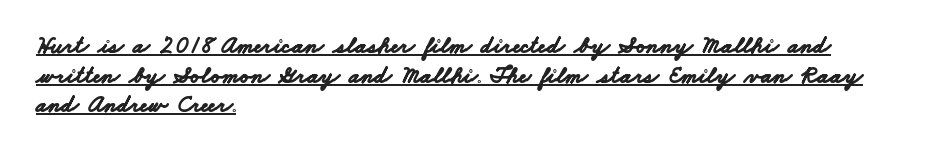
{"bold": "yes", "underline": "yes", "align": "left", "line_spacing_ratio": 1.23, "letter_spacing": "normal", "letter_spacing_em": 0.0, "glyph_px": 24}
